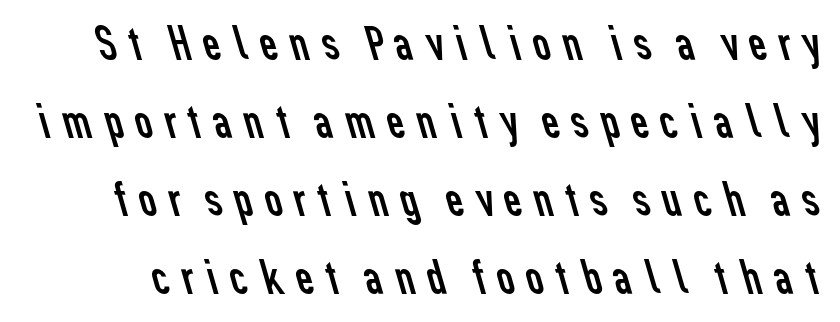
{"serif": "no", "bold": "no", "weight": "regular", "width": "normal", "stroke_contrast": "low", "x_height": "medium", "monospaced": "no", "underline": "no", "line_spacing": "normal", "line_spacing_ratio": 1.59, "glyph_px": 49}
